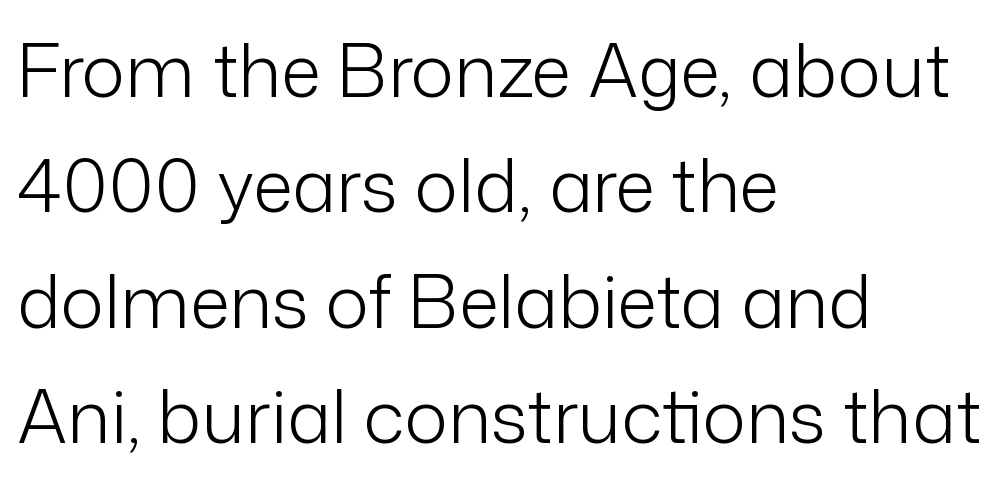
Note: no serifs on the glyphs. Is this a fixed-width face? No — the glyphs have proportional, varying widths. Standard letterfit; no display-style spreading of the glyphs. Students, observe: this is what conventionally led text looks like. Underline: absent.
